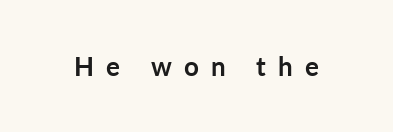
{"italic": "no", "bold": "yes", "underline": "no", "letter_spacing": "wide", "letter_spacing_em": 0.47, "glyph_px": 26}
